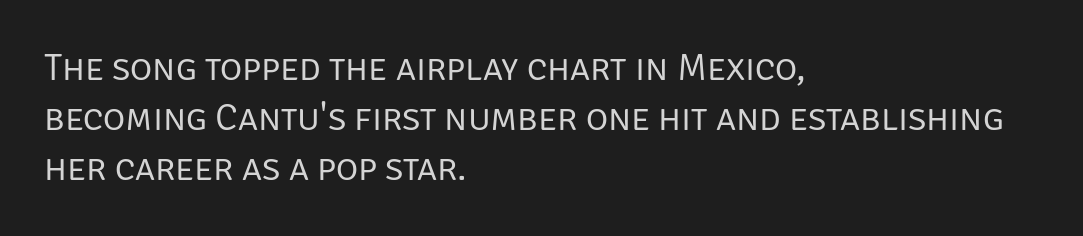
The image shows 38 px regular-weight sans-serif type, upright; set left-aligned, normal line spacing (1.31x), normal letter spacing, not underlined; low stroke contrast and a large x-height.
